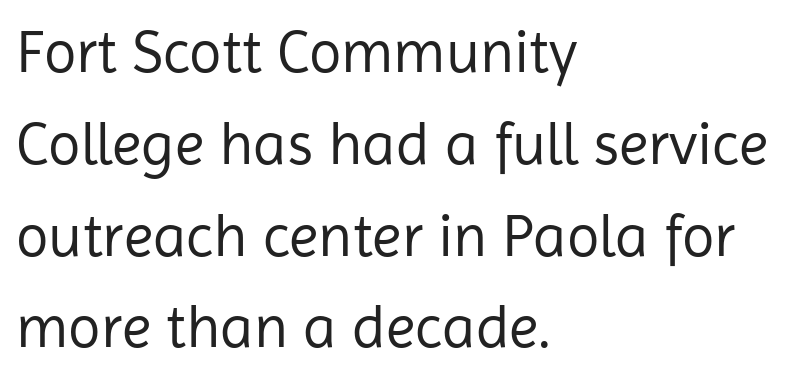
Q: Is the text bold? A: No.
Q: Is the text italic (slanted)? A: No, it is upright.
Q: Is the typeface a serif or a sans-serif typeface? A: Sans-serif.
Q: Is the text underlined? A: No.
Q: How is the paragraph aligned? A: Left-aligned.
Q: Is the spacing between letters normal or unusually wide? A: Normal.
Q: Is the spacing between lines tight, normal or loose? A: Normal.
Q: Width (condensed, normal, or wide)? A: Normal.
Q: Stroke contrast? A: Low.
Q: x-height? A: Medium.
Q: Monospaced? A: No.
